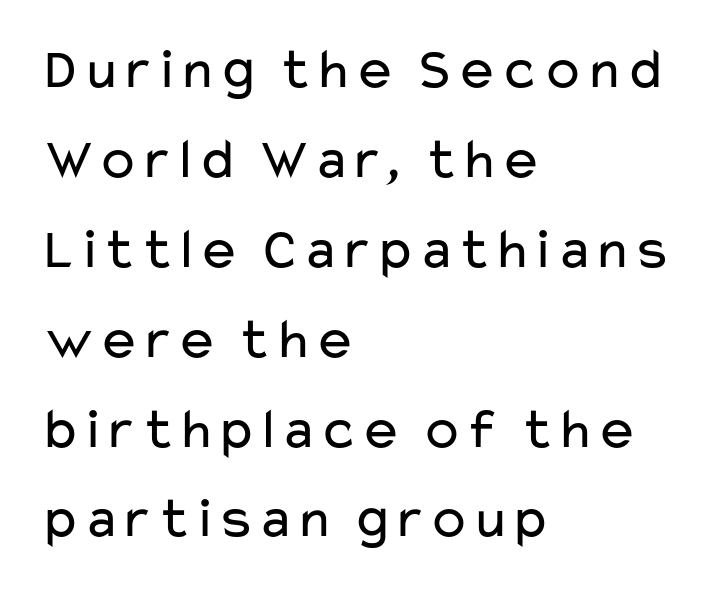
{"serif": "no", "italic": "no", "bold": "no", "weight": "regular", "width": "wide", "stroke_contrast": "low", "x_height": "medium", "monospaced": "no", "underline": "no", "align": "left", "line_spacing": "normal", "line_spacing_ratio": 1.55, "letter_spacing": "normal", "letter_spacing_em": 0.0, "glyph_px": 58}
